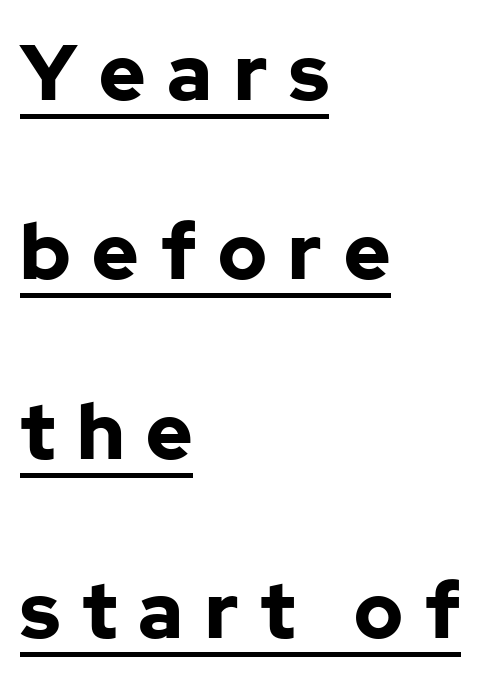
Loose tracking; the words dissolve into strings of separated letters. A typesetter would label this face a sans. Underline: present. A classic flush-left, rag-right setting is used for this passage.
